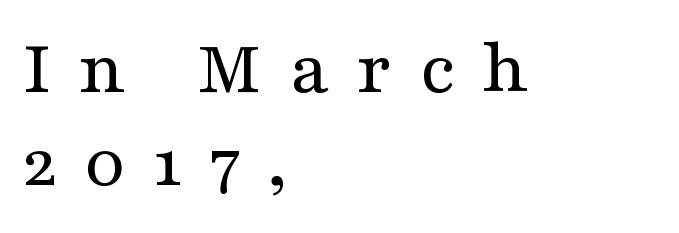
Weight class: somewhere from thin through regular. Every row of glyphs begins at an identical x-position on the left. Spacing verdict: proportional, widths tailored to each character. The glyphs in this specimen are seriffed. The specimen omits any rule beneath the text block's lines. Vertical strokes here are truly vertical.
